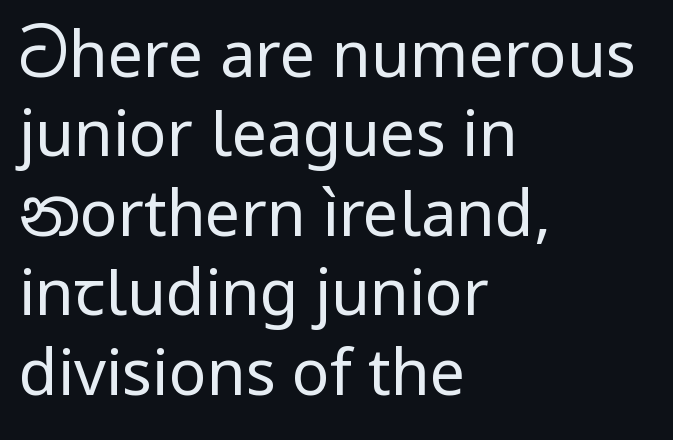
The image shows 63 px regular-weight sans-serif type, upright; set left-aligned, normal line spacing (1.26x), normal letter spacing, not underlined; low stroke contrast and a medium x-height.
